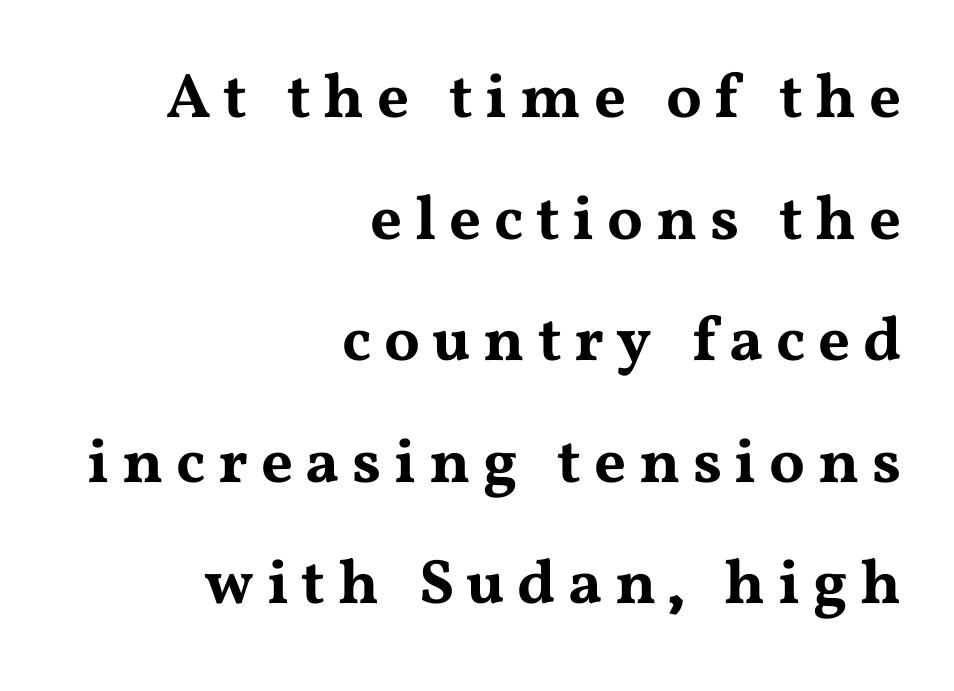
Q: Is the text italic (slanted)? A: No, it is upright.
Q: Is the typeface a serif or a sans-serif typeface? A: Serif.
Q: Is the text underlined? A: No.
Q: How is the paragraph aligned? A: Right-aligned.
Q: Is the spacing between letters normal or unusually wide? A: Unusually wide.
Q: Is the spacing between lines tight, normal or loose? A: Loose.
Q: Width (condensed, normal, or wide)? A: Wide.
Q: Stroke contrast? A: Medium.
Q: x-height? A: Medium.
Q: Monospaced? A: No.
